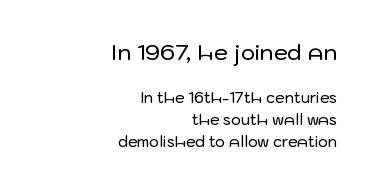
All the whitespace from short lines collects on the left. Posture: vertical. The specimen omits any rule beneath the text block's lines. Glyph-to-glyph distance matches everyday printed text. In this sample the first text group is rendered at the bigger scale. Is there much room between lines? A standard amount, neither cramped nor airy.
